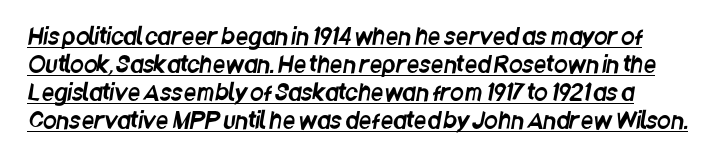
The passage shown has conventional tracking throughout. Decoration check: the copy is underlined. Does the leading feel generous? No, just average.
